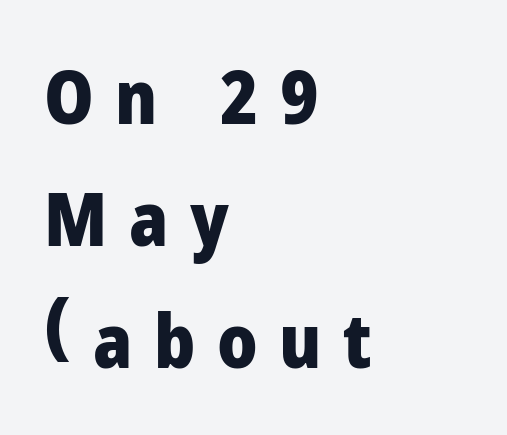
{"serif": "no", "italic": "no", "bold": "yes", "weight": "heavy", "width": "normal", "stroke_contrast": "low", "x_height": "medium", "monospaced": "no", "underline": "no", "align": "left", "line_spacing": "normal", "line_spacing_ratio": 1.65, "letter_spacing": "wide", "letter_spacing_em": 0.29, "glyph_px": 74}
